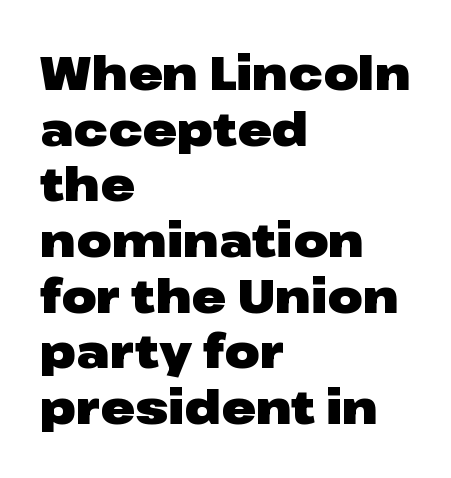
The strip under each line holds only bare page. Here the glyphs are tracked normally, forming tight word shapes. Grotesque or geometric, the face here clearly has no serifs. The specimen reads as upright at a glance.
